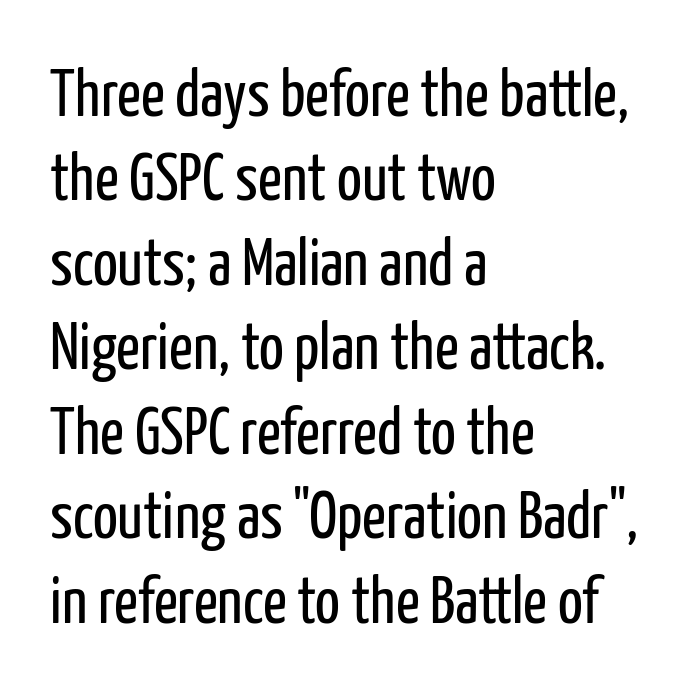
The image shows 66 px regular-weight, condensed sans-serif type, upright; set left-aligned, normal line spacing (1.28x), normal letter spacing, not underlined; low stroke contrast and a medium x-height.
